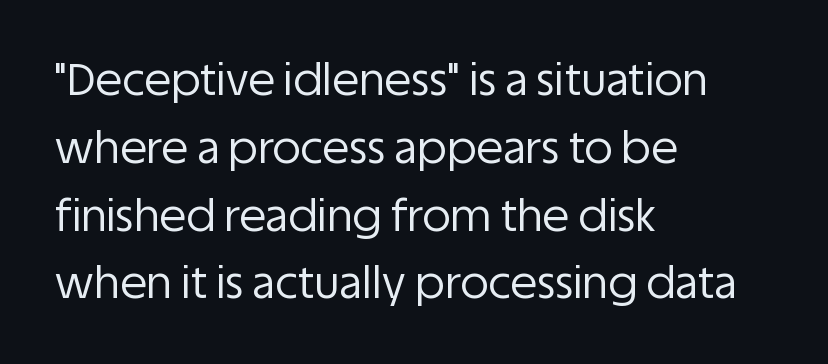
Q: Is the text bold? A: No.
Q: Is the text italic (slanted)? A: No, it is upright.
Q: Is the typeface a serif or a sans-serif typeface? A: Sans-serif.
Q: Is the text underlined? A: No.
Q: How is the paragraph aligned? A: Left-aligned.
Q: Is the spacing between letters normal or unusually wide? A: Normal.
Q: Is the spacing between lines tight, normal or loose? A: Normal.
Q: Width (condensed, normal, or wide)? A: Normal.
Q: Stroke contrast? A: Low.
Q: x-height? A: Large.
Q: Monospaced? A: No.
